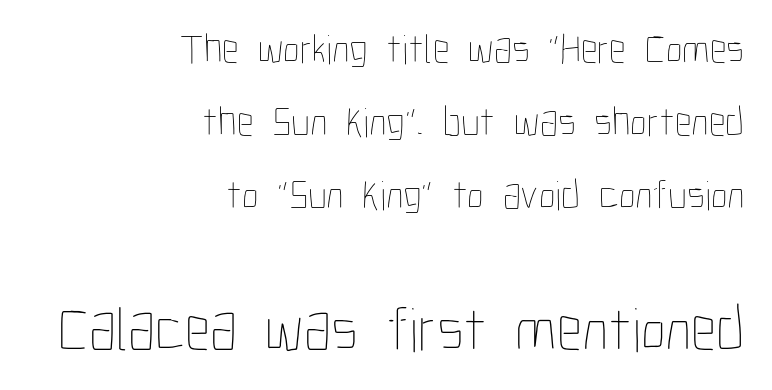
These lines are rendered in a variable-pitch font. Vertical strokes here are truly vertical. Is this a heavy cut? Hardly; it is regular or lighter. No extra tracking has been applied to these lines. Compare the two chunks: the lower has the greater cap height. A flush-right, rag-left setting is used for this passage.
